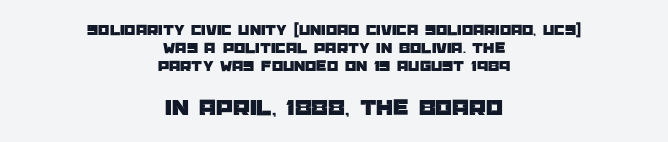
{"italic": "no", "underline": "no", "align": "center", "line_spacing": "tight", "line_spacing_ratio": 1.12, "letter_spacing": "normal", "letter_spacing_em": 0.0, "larger_block": "second", "size_ratio": 1.5, "glyph_px": 24}
